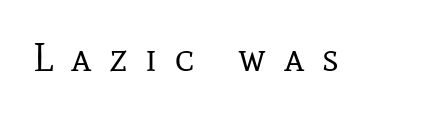
Q: Is the text bold? A: No.
Q: Is the text italic (slanted)? A: No, it is upright.
Q: Is the typeface a serif or a sans-serif typeface? A: Serif.
Q: Is the text underlined? A: No.
Q: Is the spacing between letters normal or unusually wide? A: Unusually wide.
Q: Width (condensed, normal, or wide)? A: Normal.
Q: Stroke contrast? A: Low.
Q: x-height? A: Medium.
Q: Monospaced? A: No.
